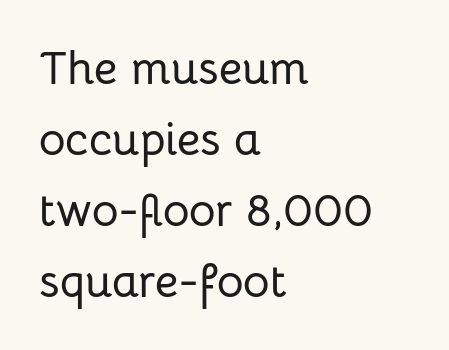
The image shows 46 px sans-serif type, upright; set left-aligned, normal line spacing (1.54x), normal letter spacing, not underlined; low stroke contrast and a medium x-height.
